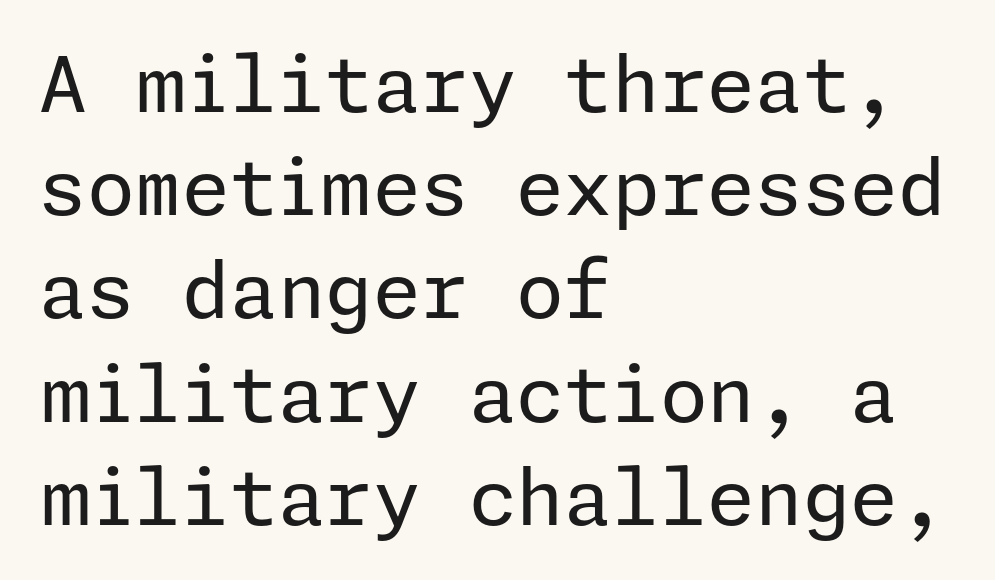
The letterforms sit at book weight or below. Does the lettering tilt? It doesn't — this is upright. Students, observe: this is what conventionally led text looks like. Serif or sans? Sans — the stroke terminals are bare. How are the letters spaced? Ordinarily, with no added tracking. All the whitespace from short lines collects on the right.
